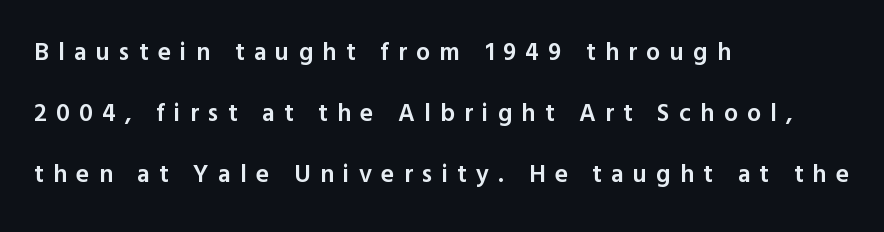
The image shows 25 px text type, upright; set left-aligned, loose line spacing (2.44x), unusually wide letter spacing (+0.37 em), not underlined.
